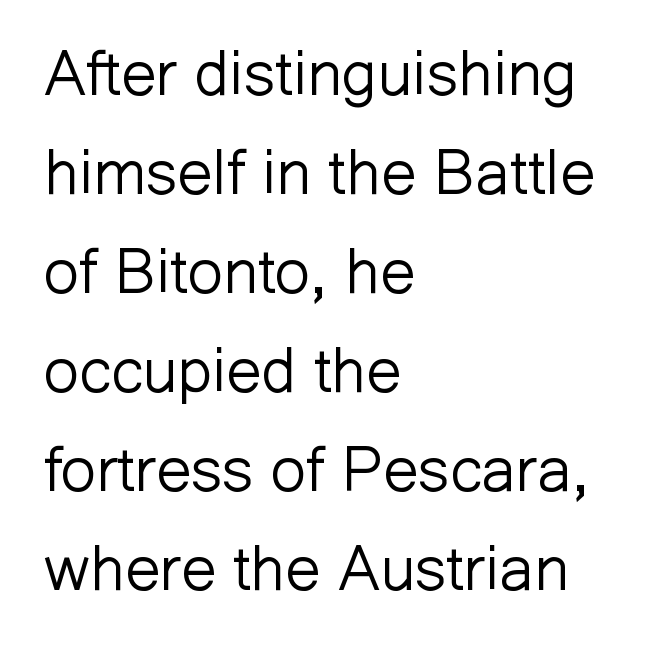
The image shows 63 px light sans-serif type, upright; set left-aligned, normal line spacing (1.57x), normal letter spacing, not underlined; low stroke contrast and a medium x-height.
